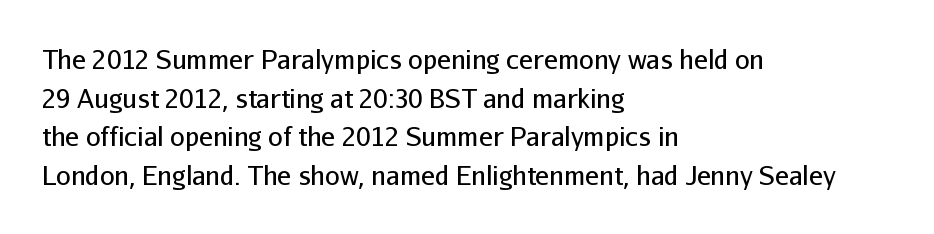
Q: Is the text bold? A: No.
Q: Is the text italic (slanted)? A: No, it is upright.
Q: Is the text underlined? A: No.
Q: How is the paragraph aligned? A: Left-aligned.
Q: Is the spacing between letters normal or unusually wide? A: Normal.
Q: Is the spacing between lines tight, normal or loose? A: Normal.
